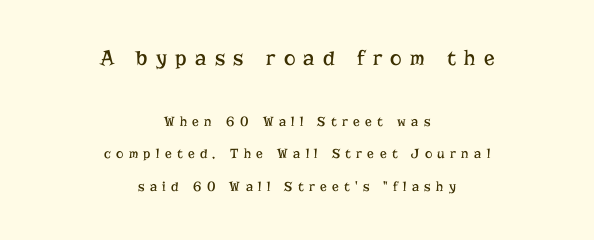
Which chunk is bigger? The first one — the top block dwarfs the bottom. The specimen reads as upright at a glance. The gap between lines stays unmarked. The gaps between neighbouring characters are conspicuously large.
